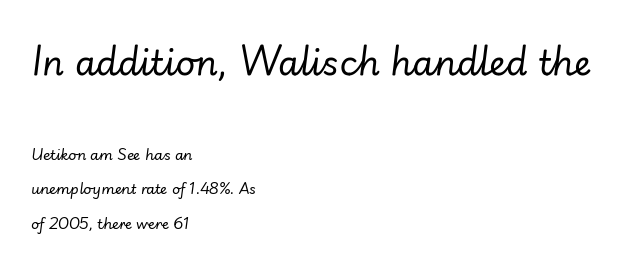
{"italic": "yes", "lean": "right", "slant_degrees": 7, "bold": "no", "weight": "regular", "width": "normal", "stroke_contrast": "low", "x_height": "small", "monospaced": "no", "underline": "no", "align": "left", "line_spacing": "loose", "line_spacing_ratio": 2.46, "letter_spacing": "normal", "letter_spacing_em": 0.0, "larger_block": "first", "size_ratio": 2.43, "glyph_px": 34}
